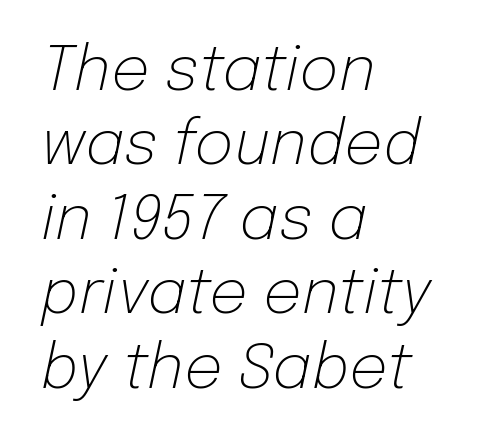
Q: Is the text bold? A: No.
Q: Is the text italic (slanted)? A: Yes, it leans right by about 12 degrees.
Q: Is the text underlined? A: No.
Q: How is the paragraph aligned? A: Left-aligned.
Q: Is the spacing between letters normal or unusually wide? A: Normal.
Q: Width (condensed, normal, or wide)? A: Normal.
Q: Stroke contrast? A: Low.
Q: x-height? A: Medium.
Q: Monospaced? A: No.
